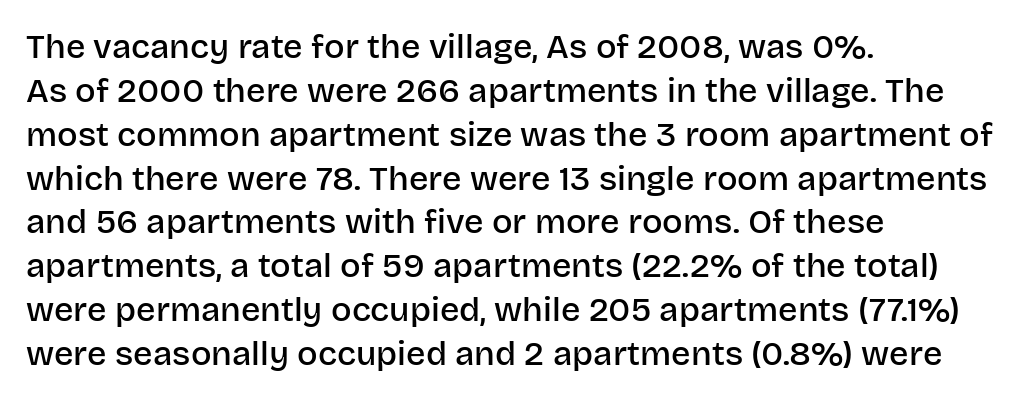
{"serif": "no", "italic": "no", "bold": "semi", "weight": "semibold", "width": "normal", "stroke_contrast": "low", "x_height": "large", "monospaced": "no", "underline": "no", "align": "left", "line_spacing": "normal", "line_spacing_ratio": 1.29, "letter_spacing": "normal", "letter_spacing_em": 0.0, "glyph_px": 34}
